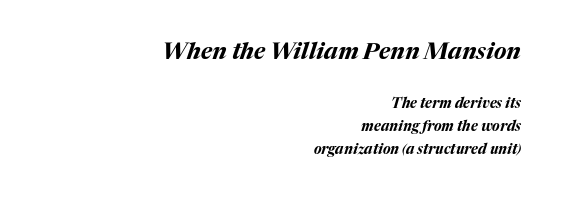
The image shows 23 px bold type, italic (leaning right); set right-aligned, normal line spacing (1.64x), normal letter spacing, not underlined; the first (top) block is 1.64x larger.
